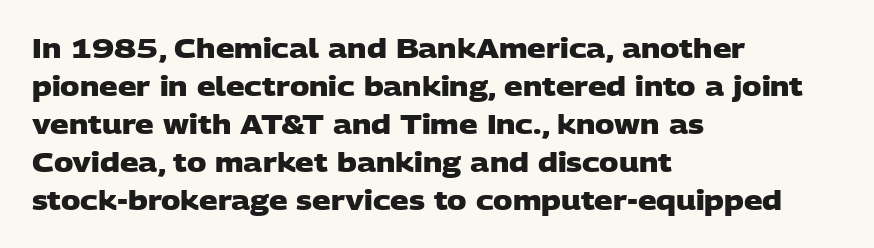
{"bold": "yes", "underline": "no", "align": "left", "line_spacing": "normal", "line_spacing_ratio": 1.46, "letter_spacing": "normal", "letter_spacing_em": 0.0, "glyph_px": 26}
